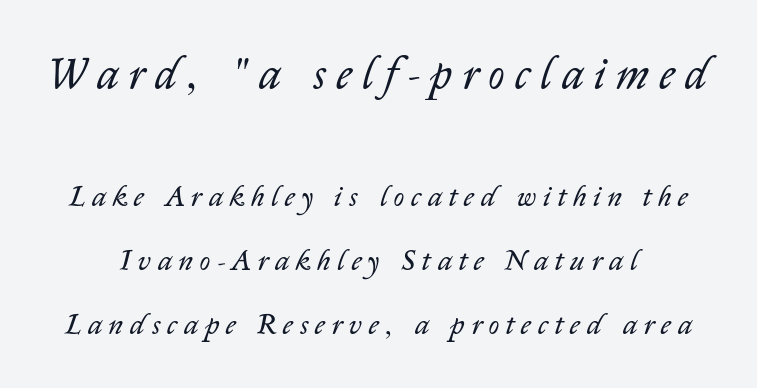
The image shows 44 px regular-weight type, italic (leaning right); set loose line spacing (2.2x), unusually wide letter spacing (+0.24 em), not underlined; the first (top) block is 1.52x larger; low stroke contrast and a medium x-height.
